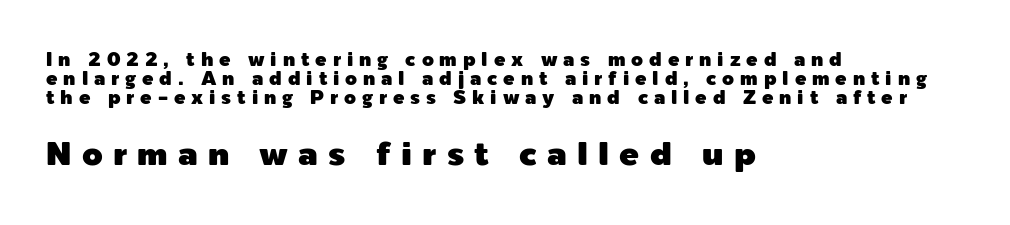
{"serif": "no", "italic": "no", "width": "normal", "x_height": "medium", "monospaced": "no", "underline": "no", "align": "left", "line_spacing": "tight", "line_spacing_ratio": 1.01, "letter_spacing": "wide", "letter_spacing_em": 0.31, "larger_block": "second", "size_ratio": 1.74, "glyph_px": 33}
